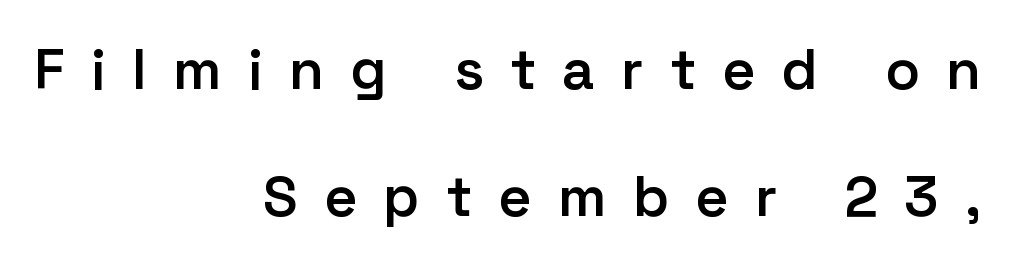
The paragraph shown leans on its right margin. Glyph-to-glyph distance is far greater than everyday printed text. Typographic density is moderately raised because the face is semibold. The lettering holds an erect, upright posture throughout.
